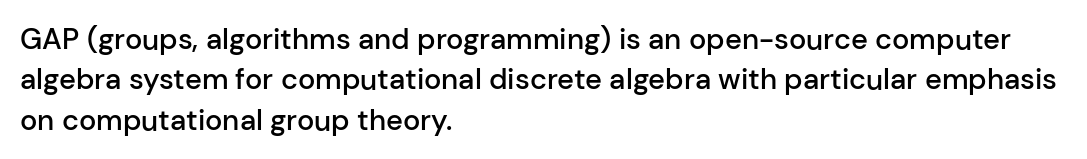
The image shows 29 px semibold sans-serif type, upright; set left-aligned, normal line spacing (1.39x), normal letter spacing, not underlined; low stroke contrast and a medium x-height.
